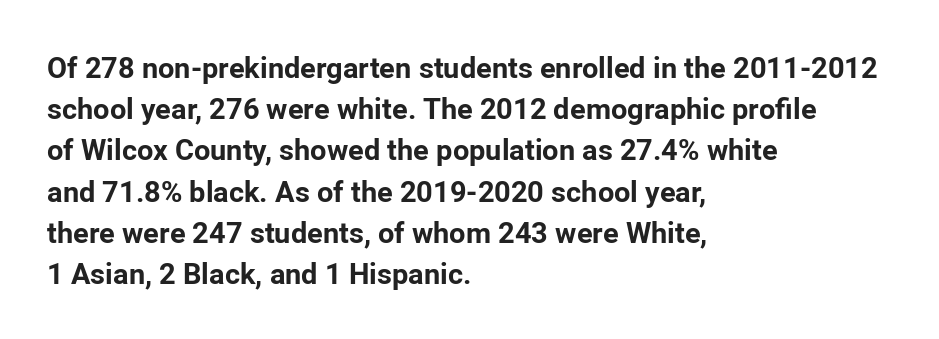
The image shows 29 px bold sans-serif type, upright; set left-aligned, normal line spacing (1.42x), normal letter spacing, not underlined; low stroke contrast and a medium x-height.
